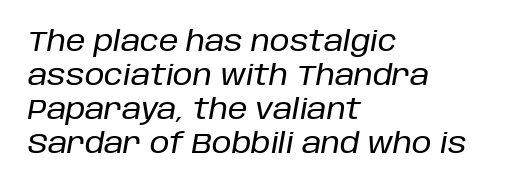
Horizontal alignment here is leftward, the default for most running prose. Is this a fixed-width face? No — the glyphs have proportional, varying widths. How are the letters spaced? Ordinarily, with no added tracking. The whole block is typeset with a tilt.
